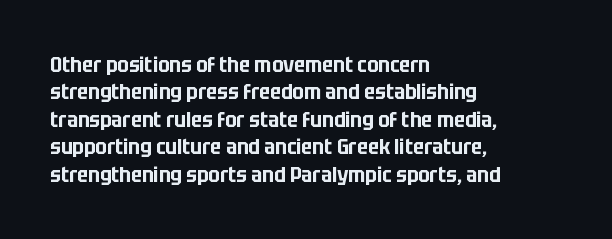
Q: Is the text italic (slanted)? A: No, it is upright.
Q: Is the text underlined? A: No.
Q: How is the paragraph aligned? A: Left-aligned.
Q: Is the spacing between letters normal or unusually wide? A: Normal.
Q: Is the spacing between lines tight, normal or loose? A: Normal.
